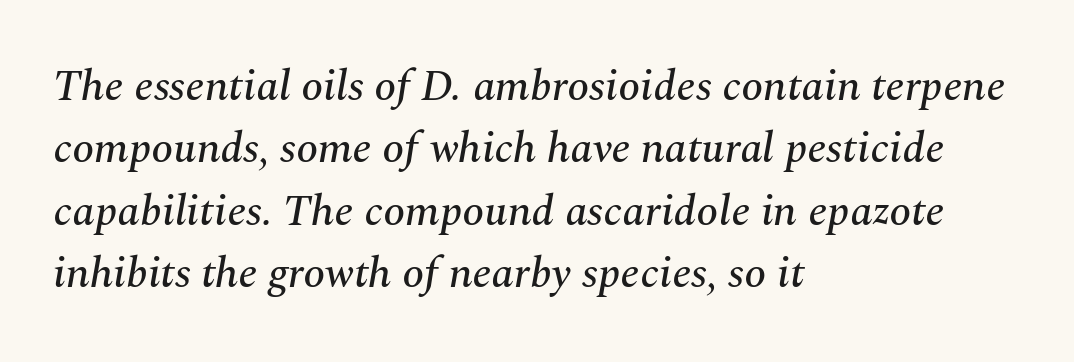
{"serif": "yes", "italic": "yes", "lean": "right", "slant_degrees": 10, "width": "normal", "stroke_contrast": "medium", "x_height": "medium", "monospaced": "no", "underline": "no", "align": "left", "line_spacing": "normal", "line_spacing_ratio": 1.42, "letter_spacing": "normal", "letter_spacing_em": 0.0, "glyph_px": 44}
